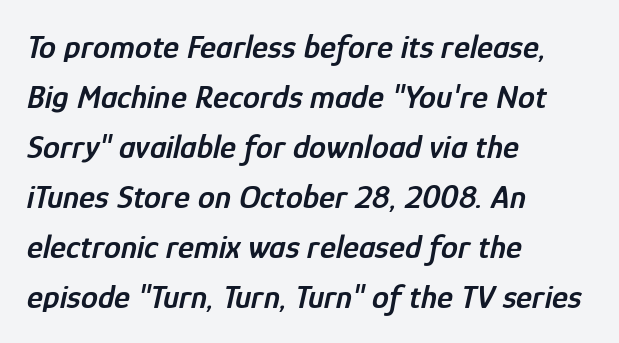
{"italic": "yes", "lean": "right", "slant_degrees": 12, "bold": "semi", "weight": "semibold", "width": "condensed", "stroke_contrast": "low", "x_height": "medium", "monospaced": "no", "underline": "no", "align": "left", "line_spacing": "normal", "line_spacing_ratio": 1.47, "letter_spacing": "normal", "letter_spacing_em": 0.0, "glyph_px": 34}
